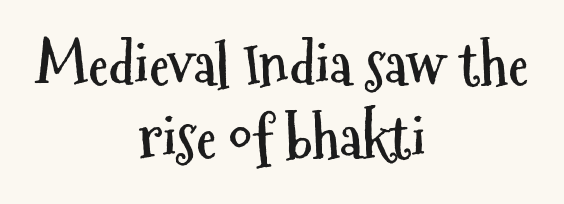
The image shows 58 px semibold, condensed sans-serif type, upright; set centered, normal line spacing (1.26x), normal letter spacing, not underlined; medium stroke contrast and a medium x-height.
